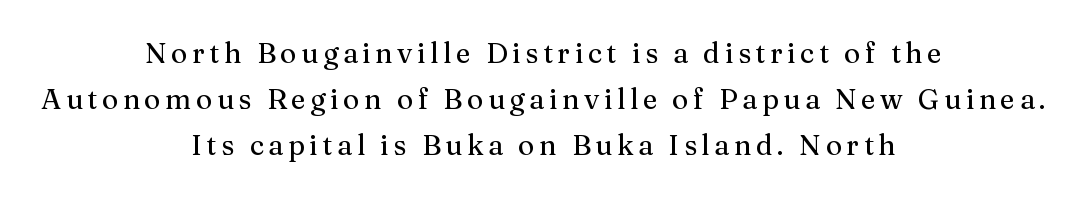
The image shows 28 px serif type, upright; set centered, normal line spacing (1.65x), not underlined; medium stroke contrast and a medium x-height.
